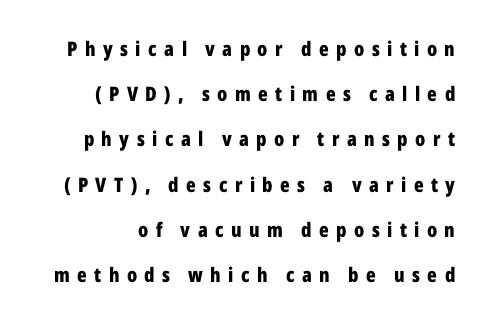
The image shows 20 px bold type, upright; set loose line spacing (2.26x), unusually wide letter spacing (+0.37 em), not underlined.
